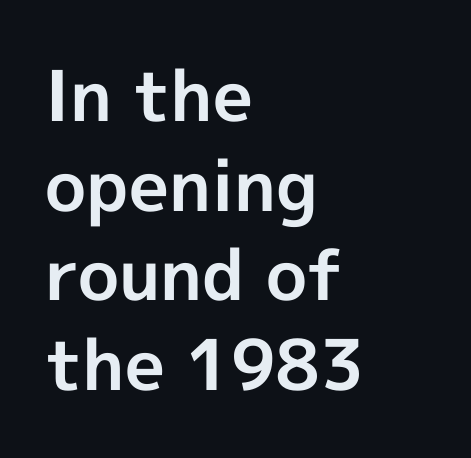
{"serif": "no", "italic": "no", "bold": "yes", "weight": "bold", "width": "normal", "x_height": "medium", "monospaced": "no", "underline": "no", "align": "left", "line_spacing": "normal", "line_spacing_ratio": 1.28, "letter_spacing": "normal", "letter_spacing_em": 0.0, "glyph_px": 70}
